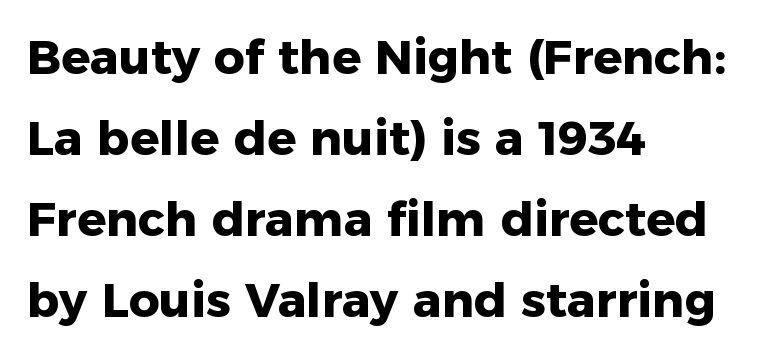
Rendered with straight, roman letterforms. Is there much room between lines? A standard amount, neither cramped nor airy. Descenders are the only things crossing below the line. Characters follow at the spacing the type designer built in. Examine the stroke ends and you'll find no serifs.
